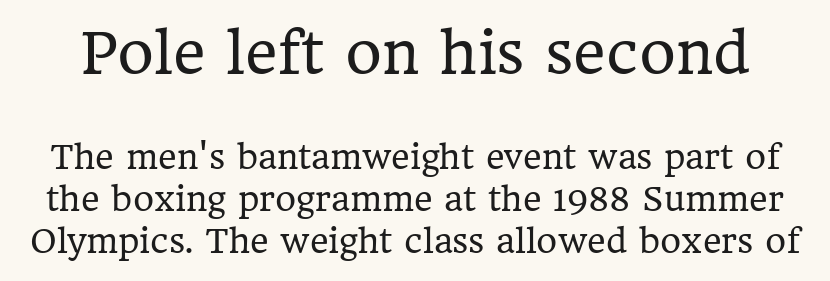
Rows of type keep a routine distance in the vertical direction. Large over small — that's the arrangement of the two blocks here. A serif font was chosen for this passage. Clear beneath every line of the passage. Here the glyphs are tracked normally, forming tight word shapes. Notice how the stems are strictly vertical — no italics here.
